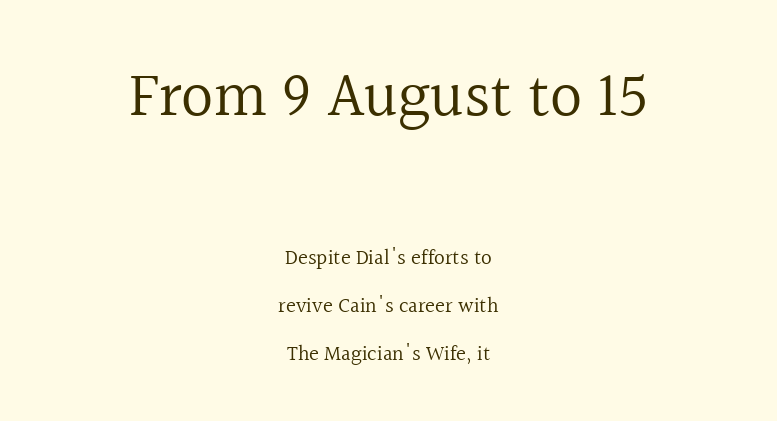
The image shows 63 px regular-weight serif type, upright; set centered, loose line spacing (2.27x), normal letter spacing, not underlined; the first (top) block is 3.0x larger; a medium x-height.
